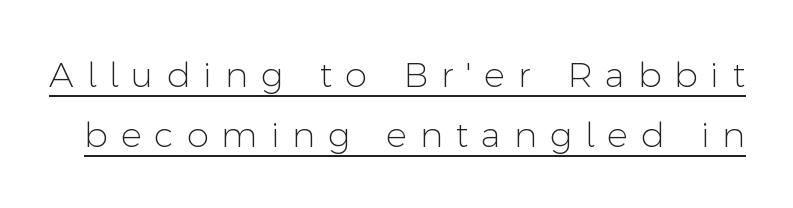
{"serif": "no", "italic": "no", "bold": "no", "weight": "light", "width": "normal", "stroke_contrast": "low", "x_height": "medium", "monospaced": "no", "underline": "yes", "line_spacing_ratio": 1.71, "letter_spacing": "wide", "letter_spacing_em": 0.37, "glyph_px": 35}
